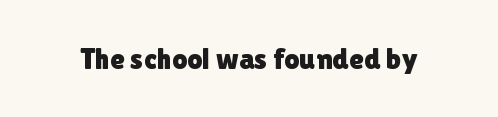
{"serif": "no", "italic": "no", "width": "normal", "stroke_contrast": "low", "x_height": "medium", "monospaced": "no", "underline": "no", "letter_spacing": "normal", "letter_spacing_em": 0.0, "glyph_px": 30}
